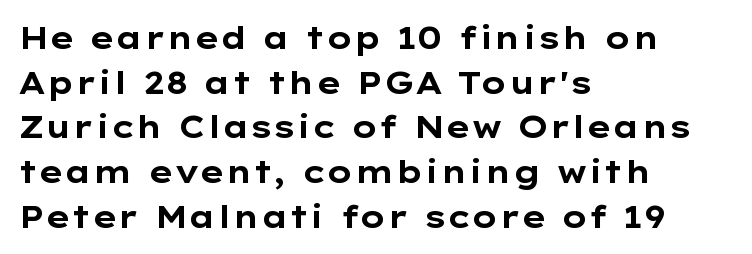
Q: Is the text bold? A: Yes.
Q: Is the text italic (slanted)? A: No, it is upright.
Q: Is the typeface a serif or a sans-serif typeface? A: Sans-serif.
Q: Is the text underlined? A: No.
Q: How is the paragraph aligned? A: Left-aligned.
Q: Is the spacing between letters normal or unusually wide? A: Normal.
Q: Is the spacing between lines tight, normal or loose? A: Normal.
Q: Width (condensed, normal, or wide)? A: Wide.
Q: Stroke contrast? A: Low.
Q: x-height? A: Medium.
Q: Monospaced? A: No.
